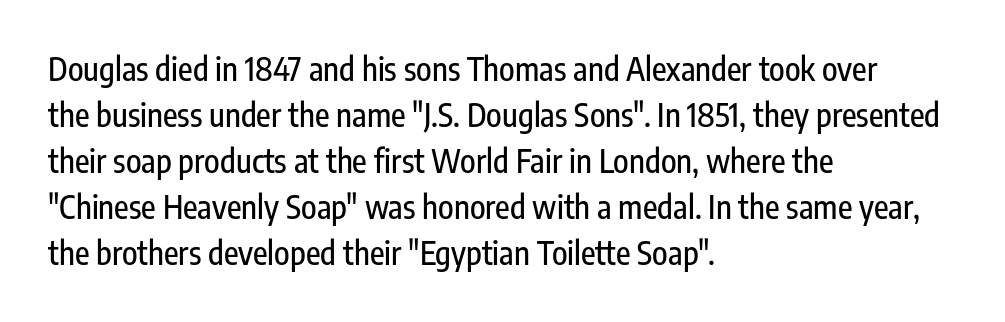
{"serif": "no", "italic": "no", "width": "condensed", "stroke_contrast": "low", "x_height": "medium", "monospaced": "no", "underline": "no", "align": "left", "line_spacing": "normal", "line_spacing_ratio": 1.44, "letter_spacing": "normal", "letter_spacing_em": 0.0, "glyph_px": 32}
